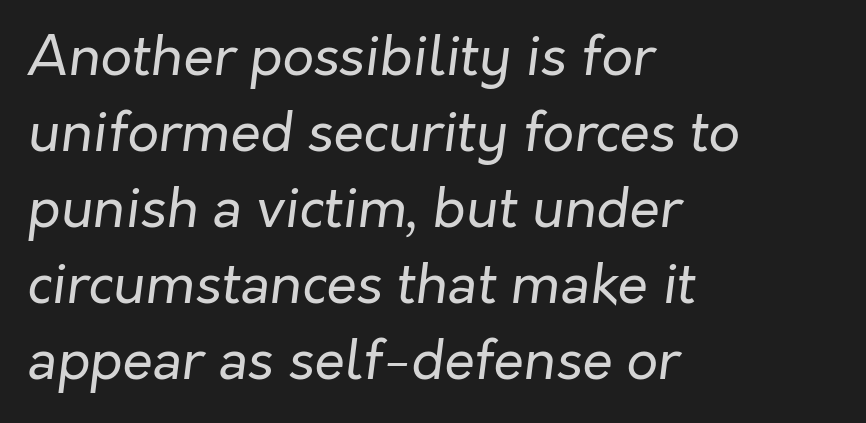
Q: Is the text bold? A: No.
Q: Is the text italic (slanted)? A: Yes, it leans right by about 7 degrees.
Q: Is the text underlined? A: No.
Q: How is the paragraph aligned? A: Left-aligned.
Q: Is the spacing between letters normal or unusually wide? A: Normal.
Q: Is the spacing between lines tight, normal or loose? A: Normal.
Q: Width (condensed, normal, or wide)? A: Normal.
Q: Stroke contrast? A: Low.
Q: x-height? A: Medium.
Q: Monospaced? A: No.
